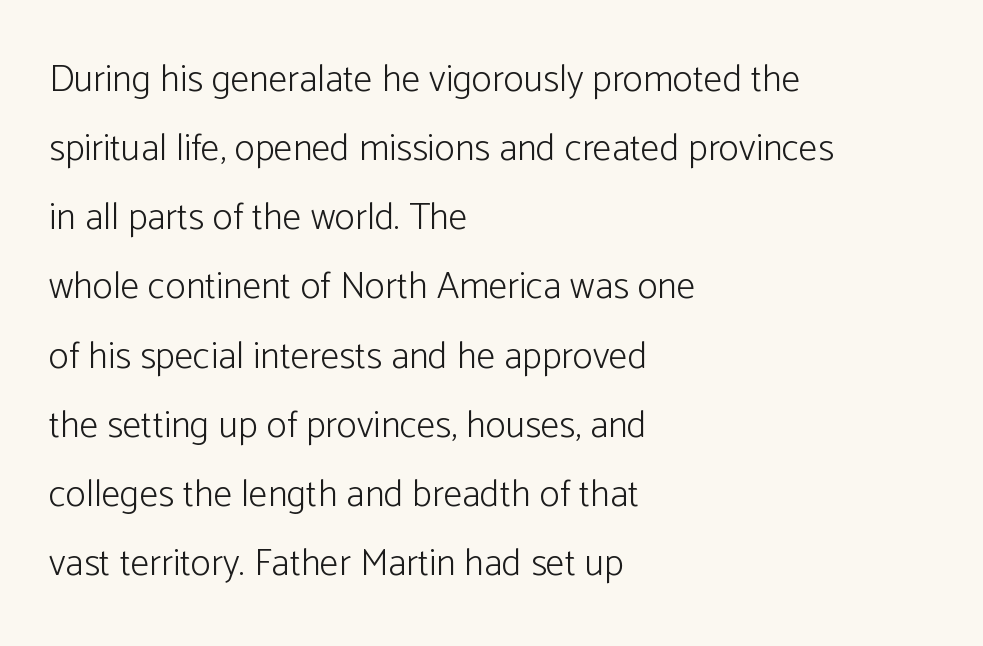
{"serif": "no", "italic": "no", "bold": "no", "weight": "light", "width": "normal", "stroke_contrast": "low", "x_height": "medium", "monospaced": "no", "underline": "no", "align": "left", "line_spacing_ratio": 1.82, "letter_spacing": "normal", "letter_spacing_em": 0.0, "glyph_px": 38}
